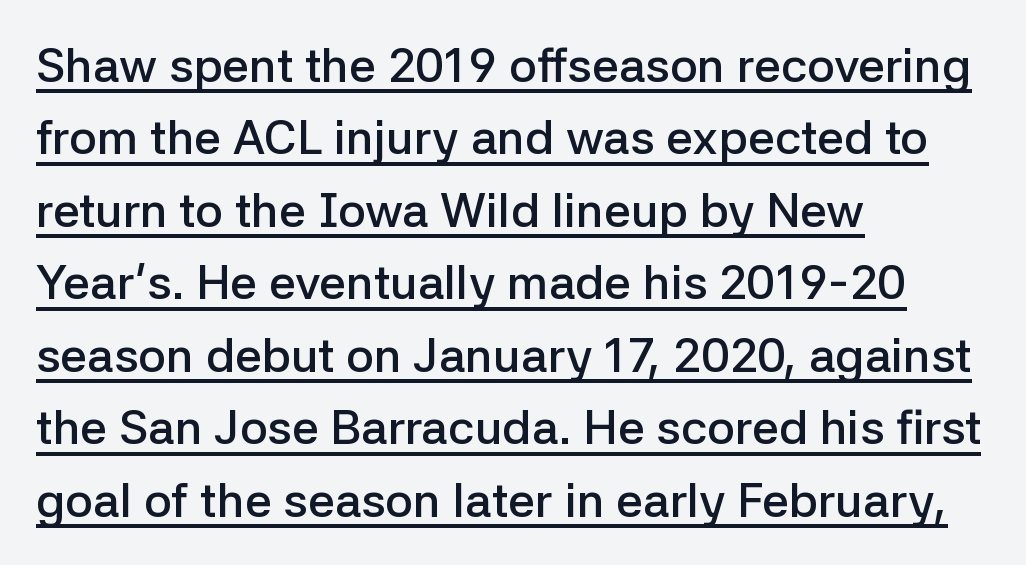
The letters stand upright; this is a roman face. Bold? Not quite — semibold, heavier than regular but stopping short. Quick note: interline space is typical. How are the letters spaced? Ordinarily, with no added tracking.
